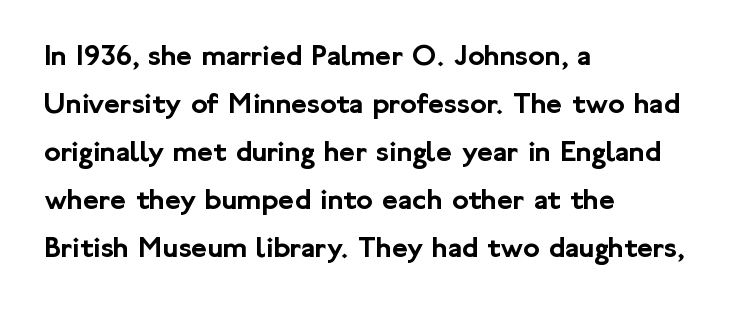
The image shows 31 px sans-serif type, upright; set left-aligned, normal line spacing (1.55x), normal letter spacing, not underlined; low stroke contrast and a medium x-height.
